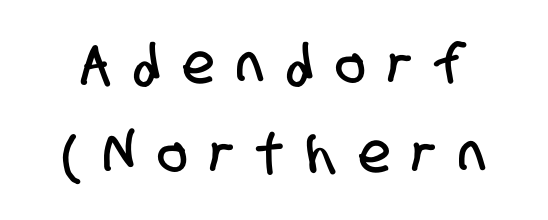
The text was rendered using a sans face with plain stroke endings. Just letters on the line, the space beneath them empty. The passage shown has open, widely tracked lettering throughout. Students, observe: this is what conventionally led text looks like. The rendering uses natural spacing where letterforms have individual widths.
